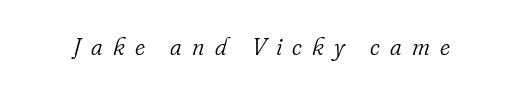
The image shows 24 px text type, italic (leaning right); set unusually wide letter spacing (+0.43 em), not underlined.
